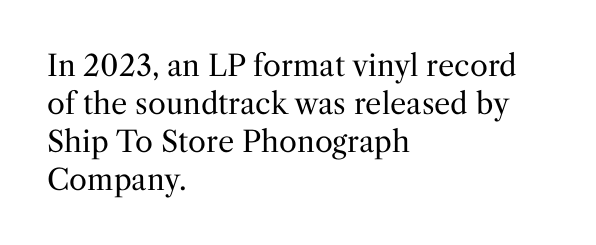
The letters advance in unequal steps, a hallmark of proportional type. This rendering leaves character spacing at its baseline value. Compared with typical paragraphs, the rows here are spaced about the same. Which margin do the lines hug? The left one — the right edge is uneven. To sum up the face: it has serifs.
